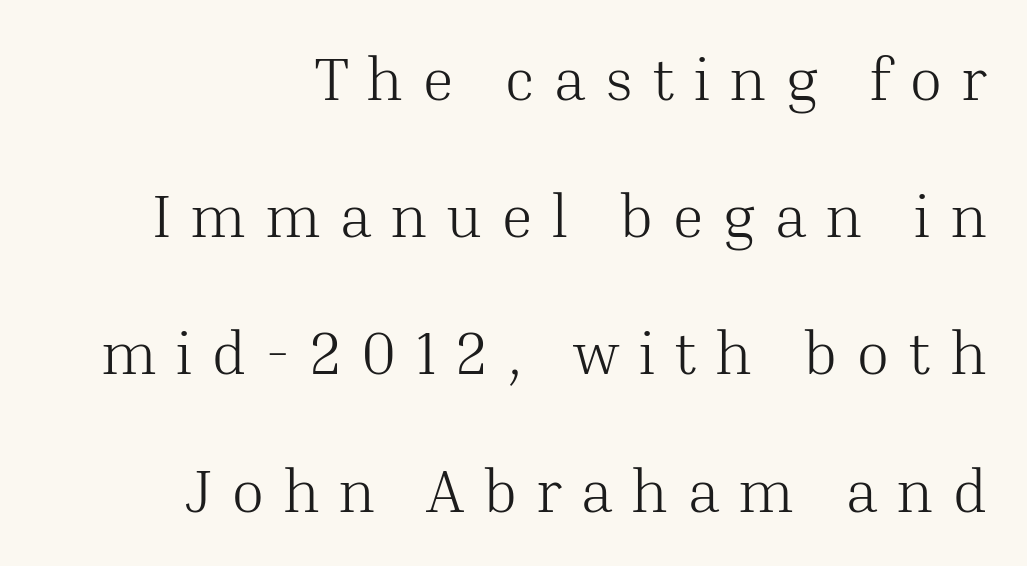
The image shows 61 px light serif type, upright; set right-aligned, loose line spacing (2.25x), unusually wide letter spacing (+0.3 em), not underlined; medium stroke contrast and a medium x-height.
